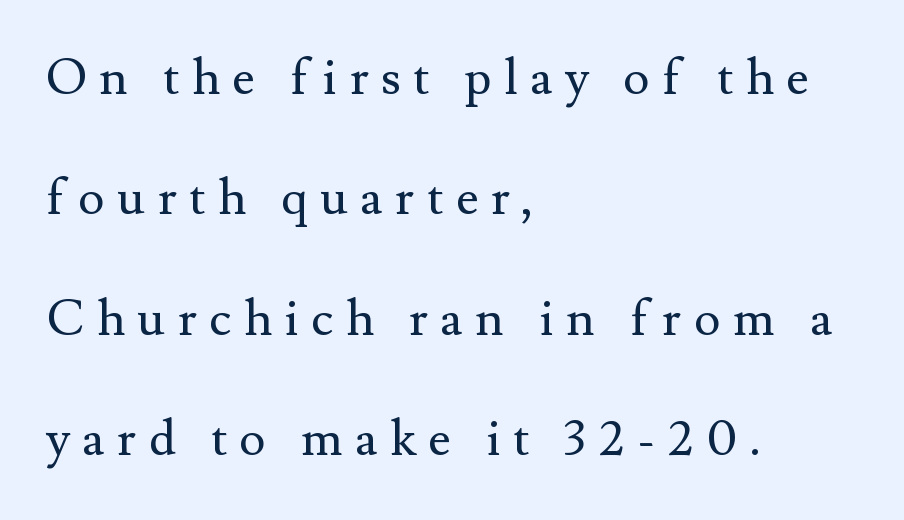
This rendering widens character spacing well past its baseline value. Any mark beneath the type? The region is blank. Stems here are at most as thick as an everyday book face. Varying glyph widths throughout — classic text-font behaviour.
